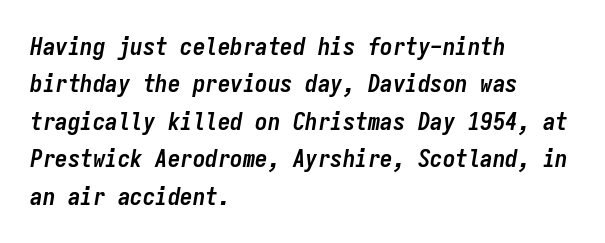
Leading matches the norm, producing a regular column. The strokes are fattened all the way to bold. Honestly, the letter spacing is just normal — you wouldn't notice it. Unmarked baselines from the first word to the last.
